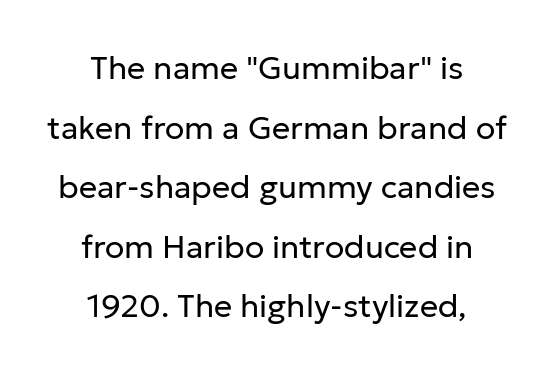
The image shows 32 px regular-weight sans-serif type, upright; set centered, line spacing 1.86x, normal letter spacing, not underlined; low stroke contrast and a medium x-height.
